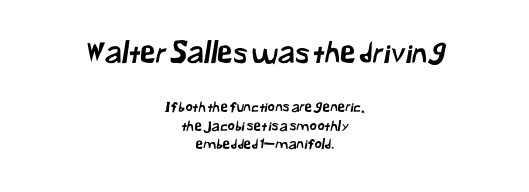
Letter spacing: default. Block one is the big one; block two sits smaller underneath. The rendering uses a moderate line-height, typical for paragraphs. One-word summary of the alignment: center. The rendering uses natural spacing where letterforms have individual widths.
